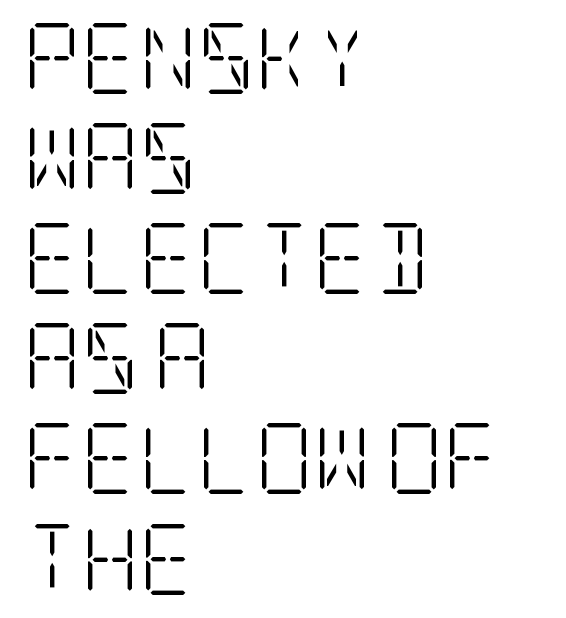
{"serif": "yes", "italic": "no", "bold": "no", "weight": "light", "width": "condensed", "stroke_contrast": "low", "x_height": "large", "underline": "no", "align": "left", "line_spacing": "normal", "line_spacing_ratio": 1.41, "letter_spacing": "normal", "letter_spacing_em": 0.0, "glyph_px": 71}
